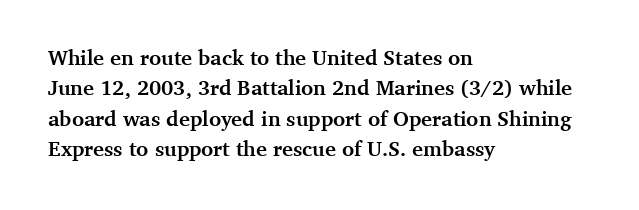
{"italic": "no", "bold": "yes", "underline": "no", "align": "left", "line_spacing": "normal", "line_spacing_ratio": 1.45, "letter_spacing": "normal", "letter_spacing_em": 0.0, "glyph_px": 21}
